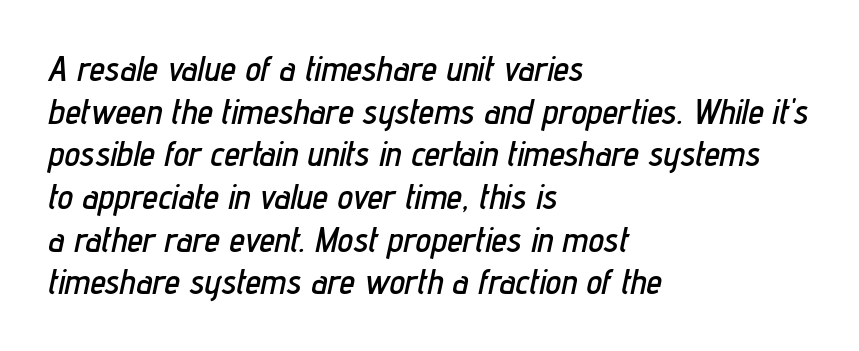
The image shows 35 px condensed type, italic (leaning right); set left-aligned, line spacing 1.22x, normal letter spacing, not underlined; low stroke contrast and a medium x-height.
